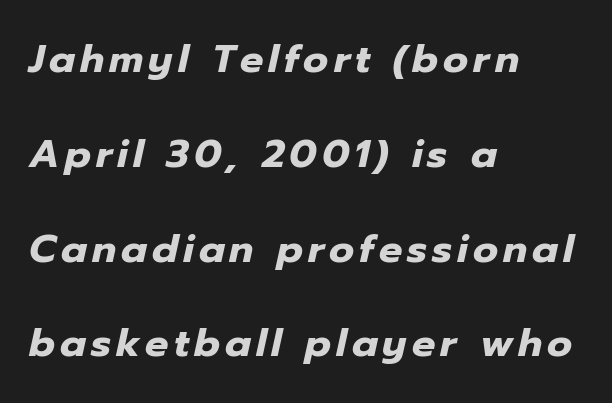
Q: Is the text bold? A: Yes.
Q: Is the text italic (slanted)? A: Yes, it leans right by about 12 degrees.
Q: Is the text underlined? A: No.
Q: How is the paragraph aligned? A: Left-aligned.
Q: Is the spacing between lines tight, normal or loose? A: Loose.
Q: Width (condensed, normal, or wide)? A: Normal.
Q: Stroke contrast? A: Low.
Q: x-height? A: Medium.
Q: Monospaced? A: No.
